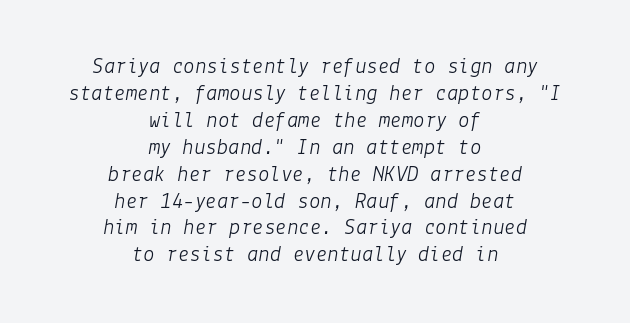
The image shows 23 px text type, italic (leaning right); set centered, line spacing 1.17x, normal letter spacing, not underlined.
